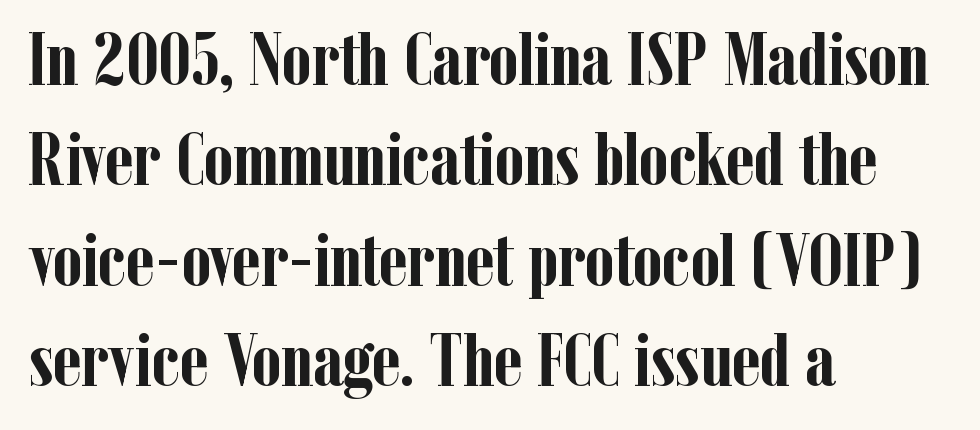
The image shows 75 px semibold, condensed serif type, upright; set left-aligned, normal line spacing (1.34x), normal letter spacing, not underlined; low stroke contrast and a medium x-height.
